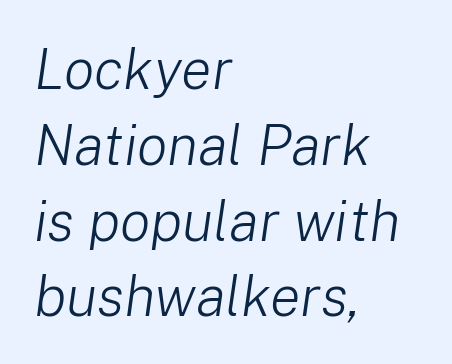
{"italic": "yes", "lean": "right", "slant_degrees": 8, "bold": "no", "weight": "light", "width": "normal", "stroke_contrast": "low", "x_height": "medium", "monospaced": "no", "underline": "no", "align": "left", "line_spacing": "normal", "line_spacing_ratio": 1.33, "letter_spacing": "normal", "letter_spacing_em": 0.0, "glyph_px": 57}
